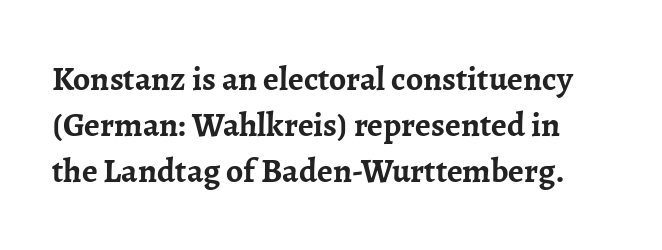
Q: Is the text bold? A: Yes.
Q: Is the text italic (slanted)? A: No, it is upright.
Q: Is the typeface a serif or a sans-serif typeface? A: Serif.
Q: Is the text underlined? A: No.
Q: Is the spacing between letters normal or unusually wide? A: Normal.
Q: Is the spacing between lines tight, normal or loose? A: Normal.
Q: Width (condensed, normal, or wide)? A: Normal.
Q: Stroke contrast? A: Low.
Q: x-height? A: Medium.
Q: Monospaced? A: No.
